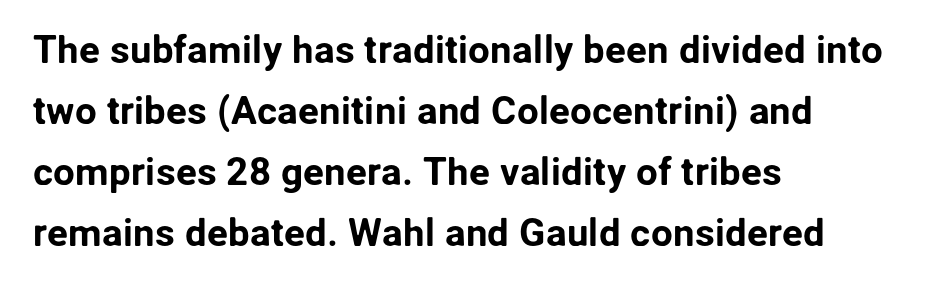
{"serif": "no", "italic": "no", "width": "normal", "stroke_contrast": "low", "x_height": "medium", "monospaced": "no", "underline": "no", "align": "left", "line_spacing": "normal", "line_spacing_ratio": 1.56, "letter_spacing": "normal", "letter_spacing_em": 0.0, "glyph_px": 39}
